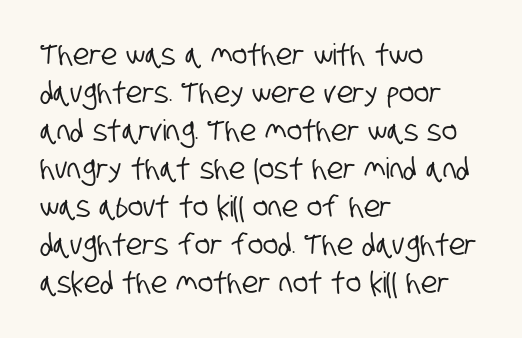
{"serif": "no", "width": "condensed", "stroke_contrast": "low", "x_height": "large", "monospaced": "no", "underline": "no", "align": "left", "line_spacing": "normal", "line_spacing_ratio": 1.31, "letter_spacing": "normal", "letter_spacing_em": 0.0, "glyph_px": 29}
